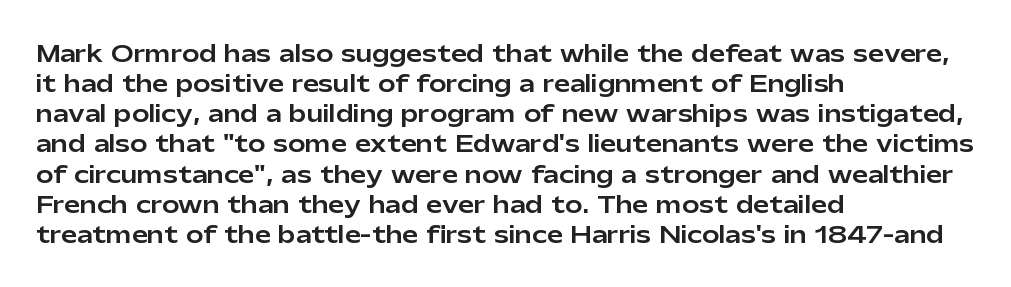
Q: Is the text italic (slanted)? A: No, it is upright.
Q: Is the text underlined? A: No.
Q: How is the paragraph aligned? A: Left-aligned.
Q: Is the spacing between letters normal or unusually wide? A: Normal.
Q: Is the spacing between lines tight, normal or loose? A: Normal.
